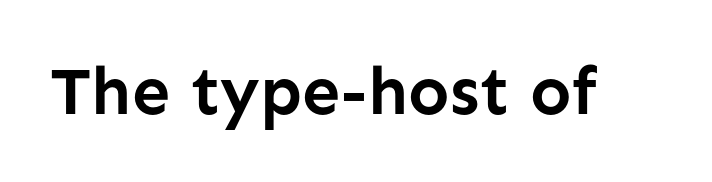
Nope, not italic — everything's standing straight. Stroke thickness is high; the sample reads as a true bold. The strip under each line holds only bare page. These lines keep a tight, regular rhythm from letter to letter.
